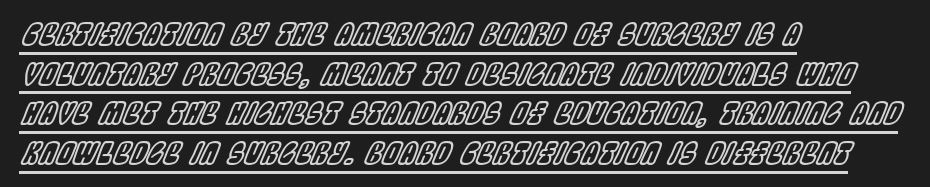
The image shows 30 px condensed type, italic (leaning right); set left-aligned, normal line spacing (1.32x), normal letter spacing, underlined; a large x-height.
